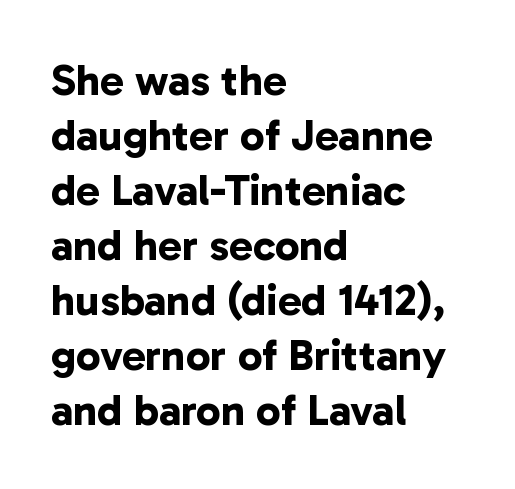
{"serif": "no", "bold": "yes", "weight": "bold", "width": "normal", "stroke_contrast": "low", "x_height": "medium", "monospaced": "no", "underline": "no", "align": "left", "line_spacing": "normal", "line_spacing_ratio": 1.25, "letter_spacing": "normal", "letter_spacing_em": 0.0, "glyph_px": 44}
